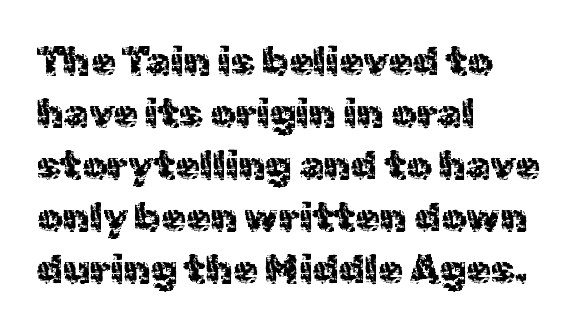
The image shows 40 px sans-serif type, upright; set left-aligned, normal line spacing (1.3x), normal letter spacing, not underlined; a medium x-height.
